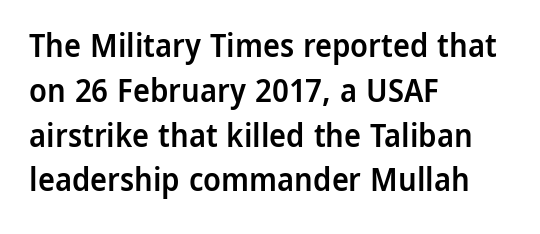
The image shows 32 px semibold sans-serif type, upright; set left-aligned, normal line spacing (1.4x), normal letter spacing, not underlined; low stroke contrast and a medium x-height.
